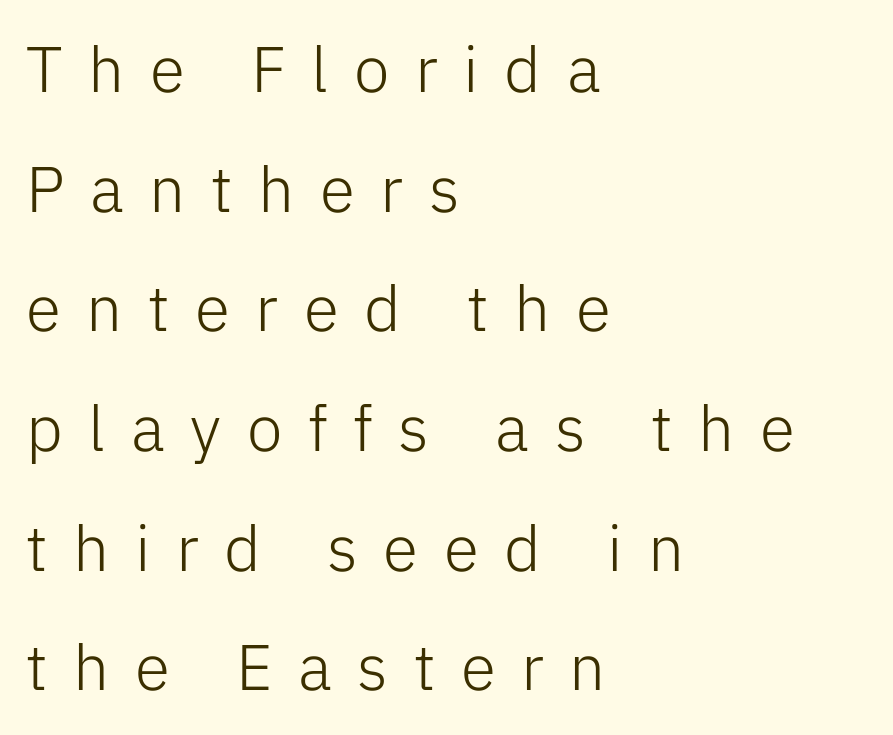
Q: Is the text bold? A: No.
Q: Is the text italic (slanted)? A: No, it is upright.
Q: Is the typeface a serif or a sans-serif typeface? A: Sans-serif.
Q: Is the text underlined? A: No.
Q: How is the paragraph aligned? A: Left-aligned.
Q: Is the spacing between letters normal or unusually wide? A: Unusually wide.
Q: Width (condensed, normal, or wide)? A: Normal.
Q: Stroke contrast? A: Low.
Q: x-height? A: Medium.
Q: Monospaced? A: No.
